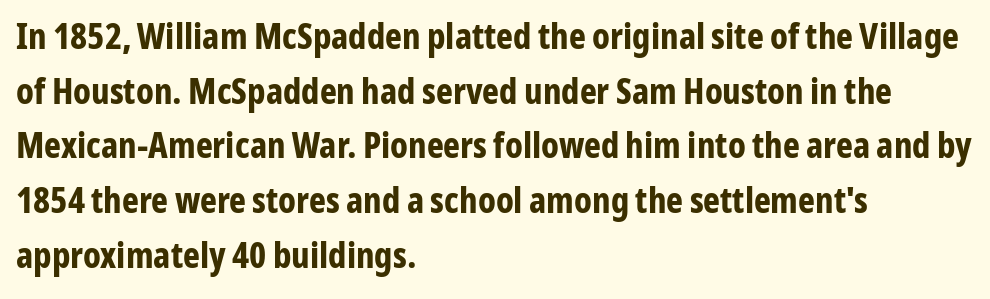
The sample has been set heavy, in full bold. Vertical spacing — default. Observe the absence of serifs on each vertical stroke in this sample. Left-aligned paragraph, ragged on the right. A bare baseline throughout the passage.
